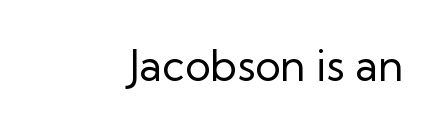
Q: Is the text bold? A: No.
Q: Is the text italic (slanted)? A: No, it is upright.
Q: Is the typeface a serif or a sans-serif typeface? A: Sans-serif.
Q: Is the text underlined? A: No.
Q: Is the spacing between letters normal or unusually wide? A: Normal.
Q: Width (condensed, normal, or wide)? A: Normal.
Q: Stroke contrast? A: Low.
Q: x-height? A: Medium.
Q: Monospaced? A: No.
